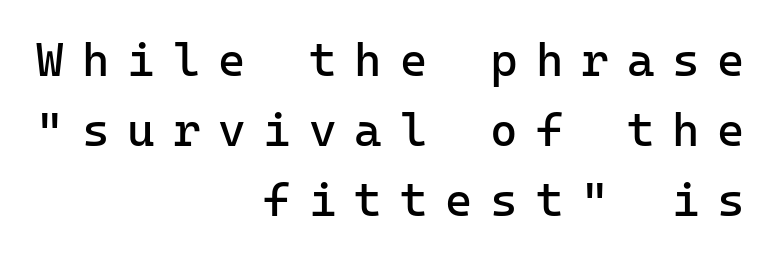
The image shows 47 px regular-weight sans-serif type, upright; set right-aligned, normal line spacing (1.49x), unusually wide letter spacing (+0.38 em), not underlined; low stroke contrast and a medium x-height.
